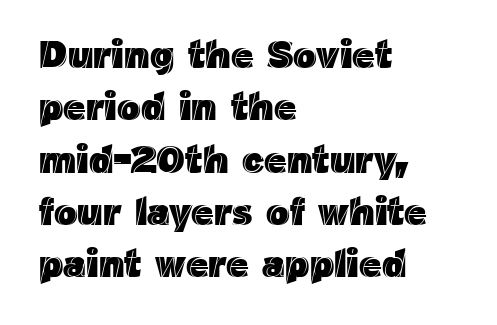
Q: Is the text italic (slanted)? A: No, it is upright.
Q: Is the text underlined? A: No.
Q: How is the paragraph aligned? A: Left-aligned.
Q: Is the spacing between letters normal or unusually wide? A: Normal.
Q: Is the spacing between lines tight, normal or loose? A: Normal.
Q: Width (condensed, normal, or wide)? A: Normal.
Q: x-height? A: Medium.
Q: Monospaced? A: No.
